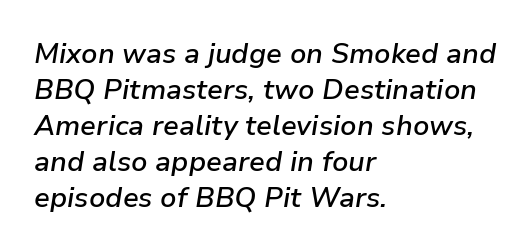
{"italic": "yes", "lean": "right", "slant_degrees": 9, "bold": "semi", "weight": "semibold", "width": "normal", "stroke_contrast": "low", "x_height": "medium", "monospaced": "no", "underline": "no", "align": "left", "line_spacing": "normal", "line_spacing_ratio": 1.29, "letter_spacing": "normal", "letter_spacing_em": 0.0, "glyph_px": 28}
